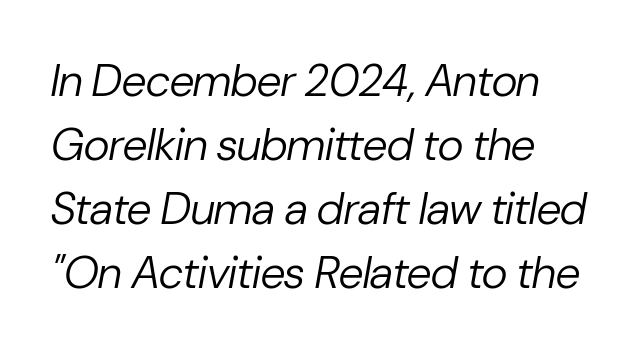
Characters follow at the spacing the type designer built in. The weight would be labelled regular, book, light, or lighter still. Each row of text sits above clean, open space. If you measured baseline to baseline, you'd find a middling distance. These lines were composed using italics.
